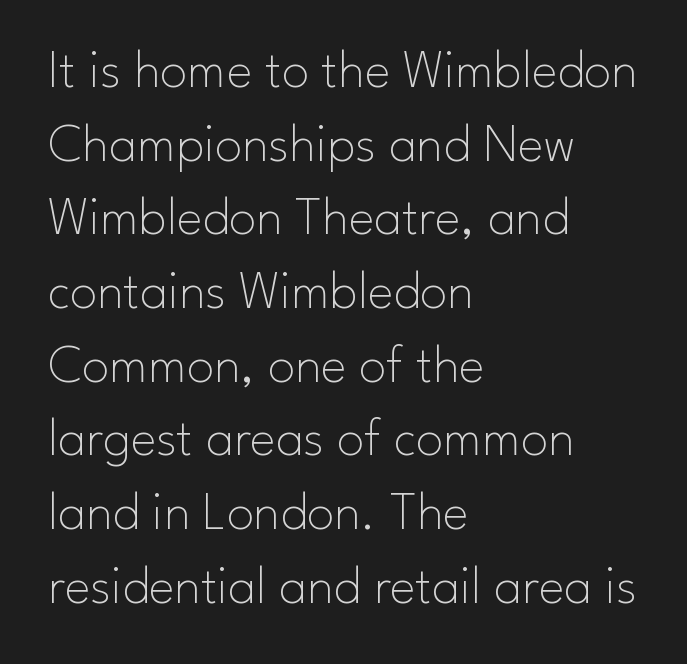
Q: Is the text bold? A: No.
Q: Is the text italic (slanted)? A: No, it is upright.
Q: Is the typeface a serif or a sans-serif typeface? A: Sans-serif.
Q: Is the text underlined? A: No.
Q: How is the paragraph aligned? A: Left-aligned.
Q: Is the spacing between letters normal or unusually wide? A: Normal.
Q: Is the spacing between lines tight, normal or loose? A: Normal.
Q: Width (condensed, normal, or wide)? A: Normal.
Q: Stroke contrast? A: Low.
Q: x-height? A: Small.
Q: Monospaced? A: No.
